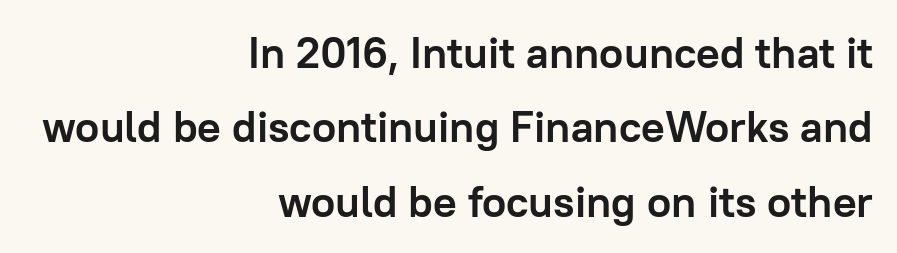
{"serif": "no", "italic": "no", "bold": "yes", "weight": "semibold", "width": "normal", "stroke_contrast": "low", "x_height": "medium", "monospaced": "no", "underline": "no", "align": "right", "line_spacing": "normal", "line_spacing_ratio": 1.69, "letter_spacing": "normal", "letter_spacing_em": 0.0, "glyph_px": 44}
